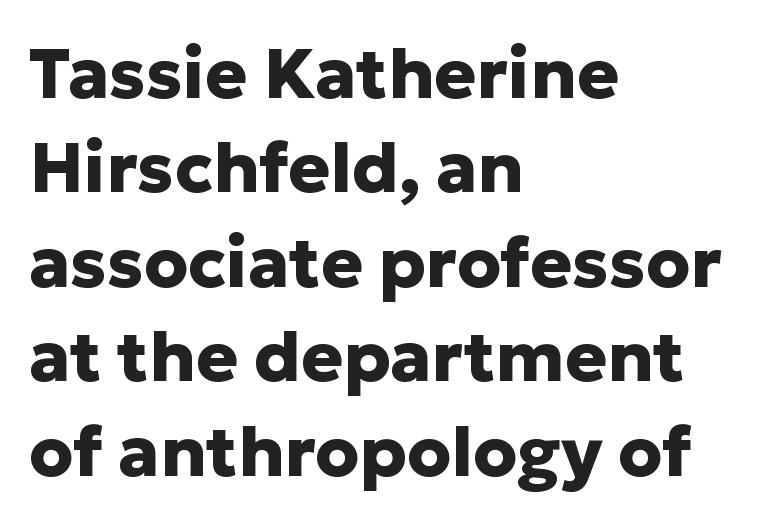
Q: Is the text bold? A: Yes.
Q: Is the text italic (slanted)? A: No, it is upright.
Q: Is the typeface a serif or a sans-serif typeface? A: Sans-serif.
Q: Is the text underlined? A: No.
Q: How is the paragraph aligned? A: Left-aligned.
Q: Is the spacing between letters normal or unusually wide? A: Normal.
Q: Is the spacing between lines tight, normal or loose? A: Normal.
Q: Width (condensed, normal, or wide)? A: Normal.
Q: Stroke contrast? A: Low.
Q: x-height? A: Medium.
Q: Monospaced? A: No.
